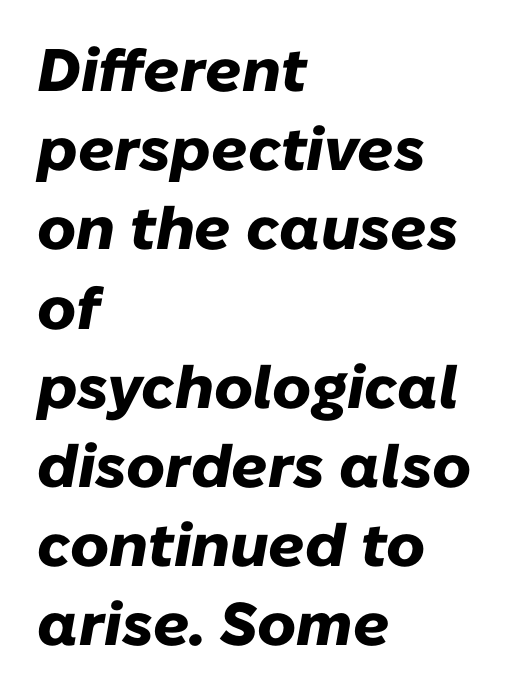
A classic flush-left, rag-right setting is used for this passage. Default kerning and tracking; the words read as compact shapes. Is this a fixed-width face? No — the glyphs have proportional, varying widths. If you measured baseline to baseline, you'd find a middling distance. Glance below the letters and you will spot only blank space. The characters look thick and weighty, a clear bold.
